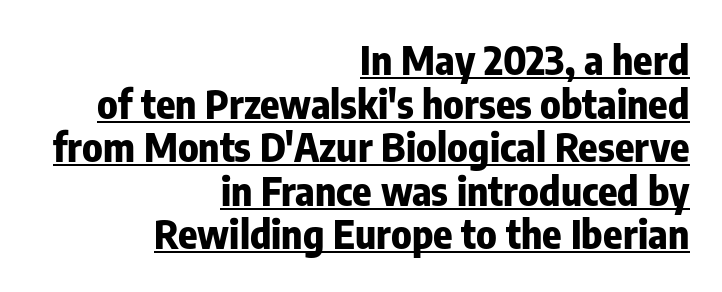
Q: Is the text bold? A: Yes.
Q: Is the text italic (slanted)? A: No, it is upright.
Q: Is the typeface a serif or a sans-serif typeface? A: Sans-serif.
Q: Is the text underlined? A: Yes.
Q: How is the paragraph aligned? A: Right-aligned.
Q: Is the spacing between letters normal or unusually wide? A: Normal.
Q: Is the spacing between lines tight, normal or loose? A: Tight.
Q: Width (condensed, normal, or wide)? A: Condensed.
Q: Stroke contrast? A: Low.
Q: x-height? A: Medium.
Q: Monospaced? A: No.
